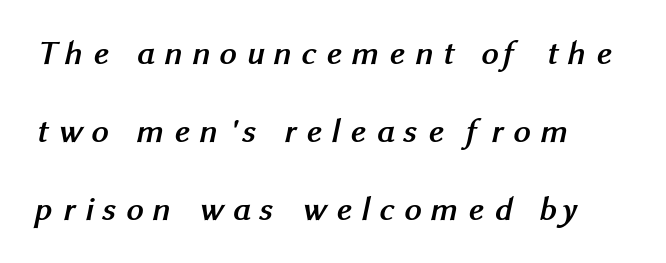
Each row of text sits above clean, open space. There is plenty of visible air inserted between adjacent glyphs. Spacing verdict: proportional, widths tailored to each character. The typeface chosen for these lines omits serifs. Which margin do the lines hug? The left one — the right edge is uneven.
